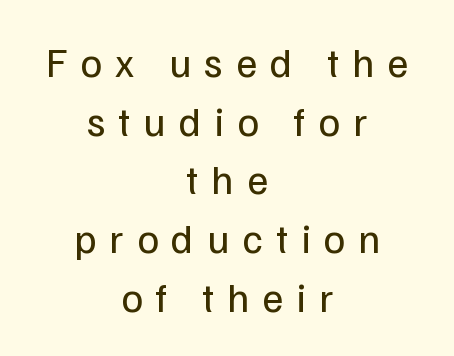
In terms of letterform style, serifs are entirely absent. The lines are quadded center. Upright lettering throughout. Each letter keeps its own natural width here, so spacing adapts to shape. Weight class: somewhere from thin through regular.
